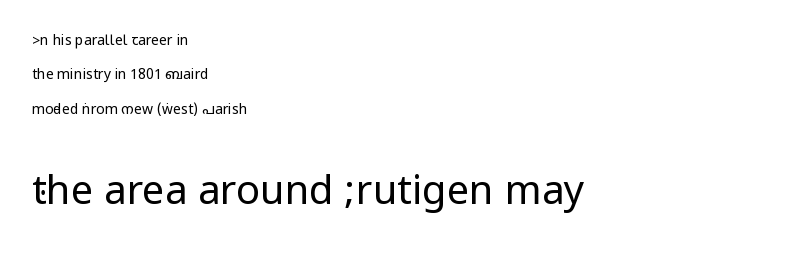
The font family rendered here belongs to the sans-serif group. This reads as an unemphasized weight, regular at the heaviest. You get the small type first, then a jump to larger type. In terms of letterspacing, this is plain default setting.
